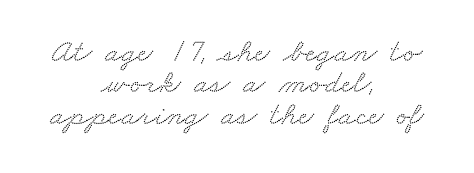
{"serif": "yes", "width": "wide", "stroke_contrast": "medium", "x_height": "small", "monospaced": "no", "underline": "no", "align": "center", "line_spacing": "tight", "line_spacing_ratio": 0.95, "letter_spacing": "normal", "letter_spacing_em": 0.0, "glyph_px": 33}
